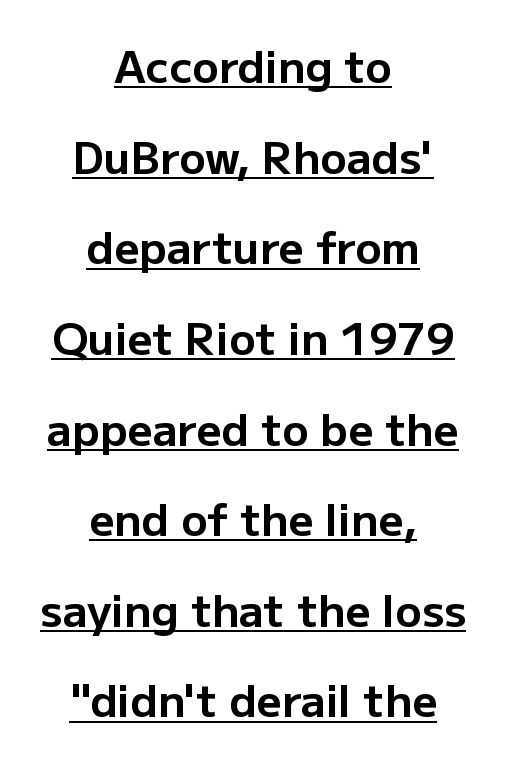
The image shows 44 px bold sans-serif type, upright; set centered, loose line spacing (2.06x), normal letter spacing, underlined; low stroke contrast and a medium x-height.
